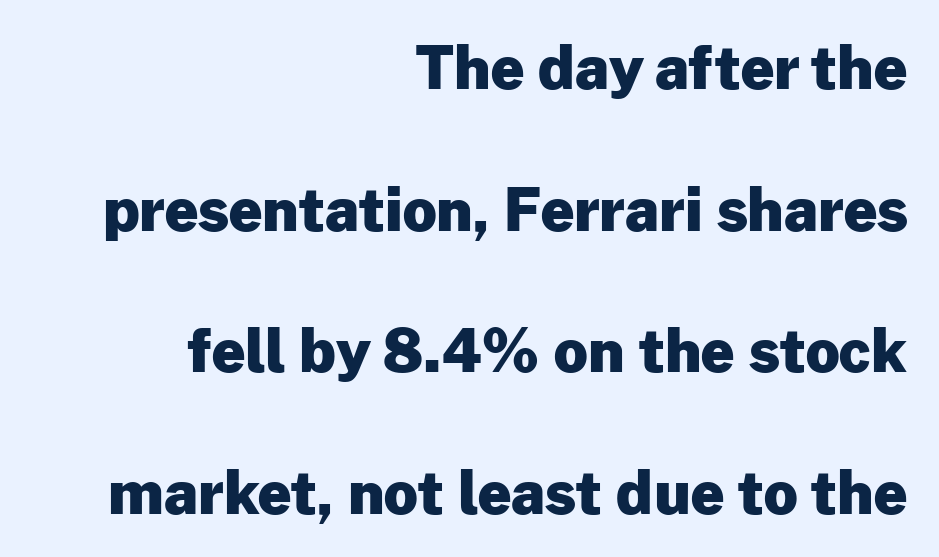
Q: Is the text bold? A: Yes.
Q: Is the text italic (slanted)? A: No, it is upright.
Q: Is the typeface a serif or a sans-serif typeface? A: Sans-serif.
Q: Is the text underlined? A: No.
Q: How is the paragraph aligned? A: Right-aligned.
Q: Is the spacing between letters normal or unusually wide? A: Normal.
Q: Is the spacing between lines tight, normal or loose? A: Loose.
Q: Width (condensed, normal, or wide)? A: Normal.
Q: Stroke contrast? A: Low.
Q: x-height? A: Medium.
Q: Monospaced? A: No.
